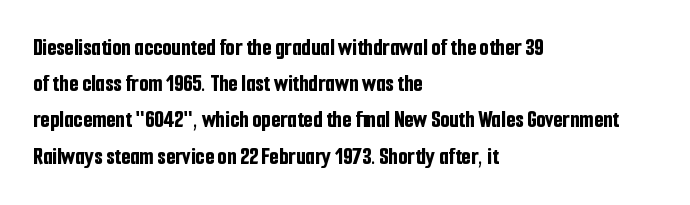
The image shows 24 px bold type, upright; set left-aligned, normal line spacing (1.51x), normal letter spacing, not underlined.
